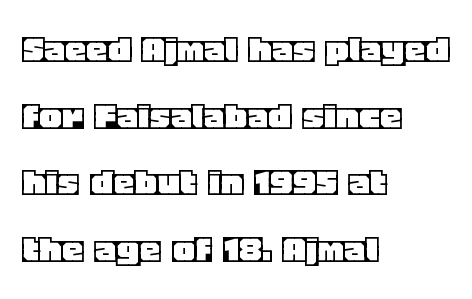
{"italic": "no", "width": "normal", "x_height": "large", "monospaced": "no", "underline": "no", "align": "left", "line_spacing": "normal", "line_spacing_ratio": 1.55, "letter_spacing": "normal", "letter_spacing_em": 0.0, "glyph_px": 43}
